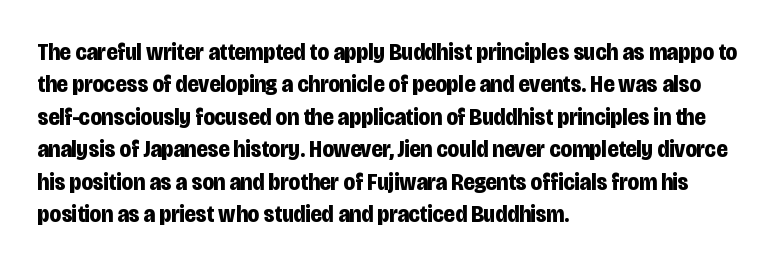
Q: Is the text bold? A: Yes.
Q: Is the text italic (slanted)? A: No, it is upright.
Q: Is the text underlined? A: No.
Q: How is the paragraph aligned? A: Left-aligned.
Q: Is the spacing between letters normal or unusually wide? A: Normal.
Q: Is the spacing between lines tight, normal or loose? A: Normal.
